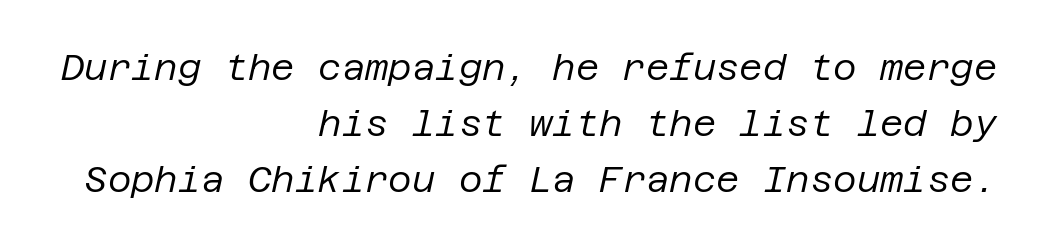
Q: Is the text bold? A: No.
Q: Is the text italic (slanted)? A: Yes, it leans right by about 12 degrees.
Q: Is the text underlined? A: No.
Q: How is the paragraph aligned? A: Right-aligned.
Q: Is the spacing between letters normal or unusually wide? A: Normal.
Q: Is the spacing between lines tight, normal or loose? A: Normal.
Q: Width (condensed, normal, or wide)? A: Normal.
Q: Stroke contrast? A: Low.
Q: x-height? A: Large.
